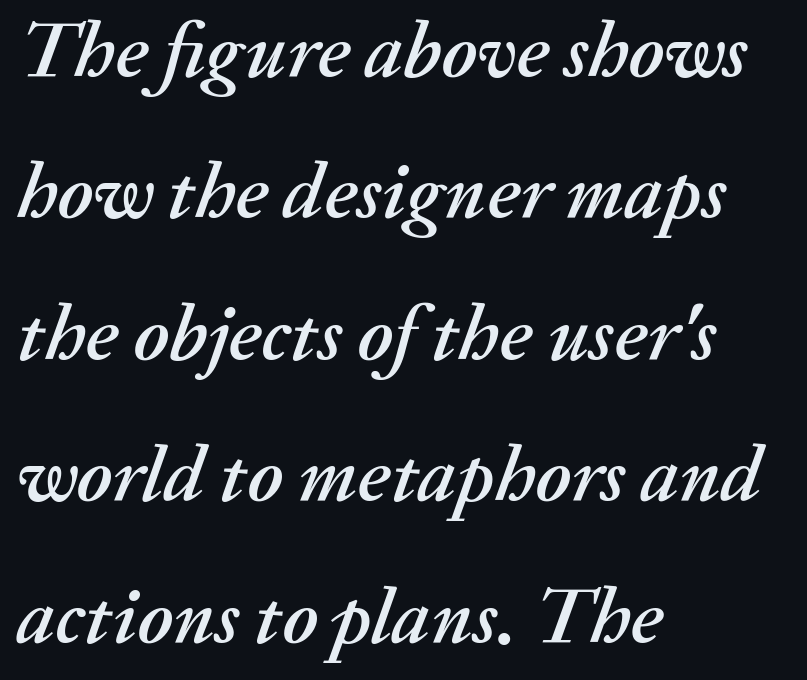
These lines stack with their left ends in a neat column. Descenders hang freely into open space. Each letter keeps its own natural width here, so spacing adapts to shape. Each word holds together tightly as a unit, with standard inter-letter gaps. The glyphs look as if they've been sheared to an angle.
